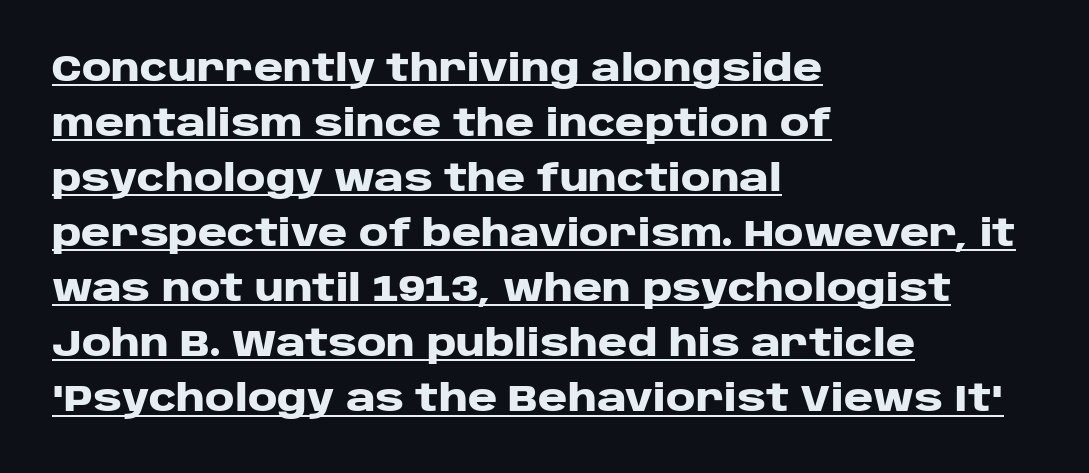
The image shows 36 px heavy, wide sans-serif type, upright; set left-aligned, normal line spacing (1.53x), normal letter spacing, underlined; low stroke contrast and a large x-height.
